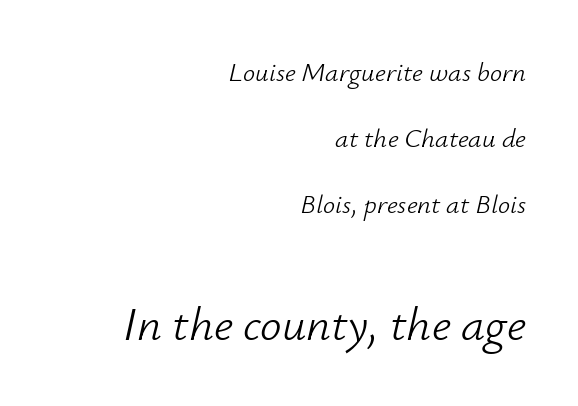
{"italic": "yes", "lean": "right", "slant_degrees": 12, "bold": "no", "weight": "light", "width": "normal", "stroke_contrast": "low", "x_height": "small", "monospaced": "no", "underline": "no", "align": "right", "line_spacing": "loose", "line_spacing_ratio": 2.45, "letter_spacing": "normal", "letter_spacing_em": 0.0, "larger_block": "second", "size_ratio": 1.78, "glyph_px": 48}
